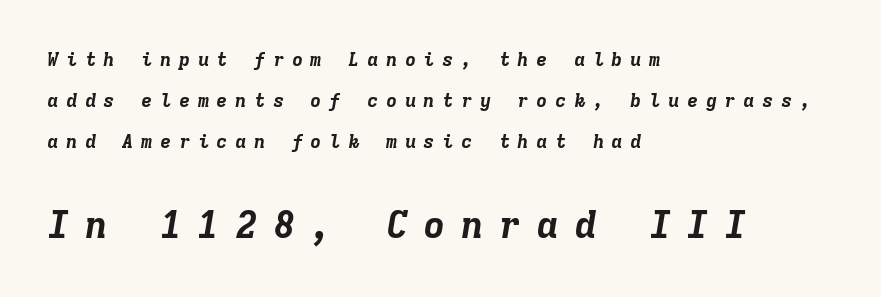
{"italic": "yes", "lean": "right", "slant_degrees": 9, "bold": "yes", "weight": "bold", "width": "normal", "stroke_contrast": "low", "x_height": "medium", "monospaced": "yes", "underline": "no", "align": "left", "line_spacing": "loose", "line_spacing_ratio": 2.17, "letter_spacing": "wide", "letter_spacing_em": 0.39, "larger_block": "second", "size_ratio": 2.0, "glyph_px": 38}
